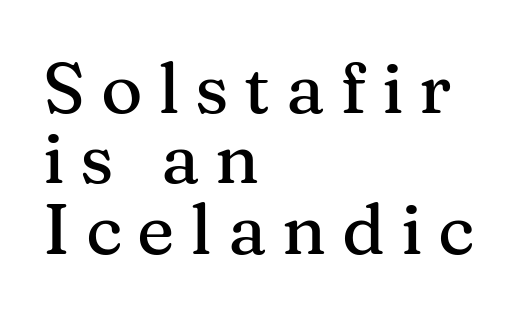
Q: Is the text italic (slanted)? A: No, it is upright.
Q: Is the typeface a serif or a sans-serif typeface? A: Serif.
Q: Is the text underlined? A: No.
Q: How is the paragraph aligned? A: Left-aligned.
Q: Is the spacing between letters normal or unusually wide? A: Unusually wide.
Q: Is the spacing between lines tight, normal or loose? A: Tight.
Q: Width (condensed, normal, or wide)? A: Normal.
Q: Stroke contrast? A: Medium.
Q: x-height? A: Medium.
Q: Monospaced? A: No.
